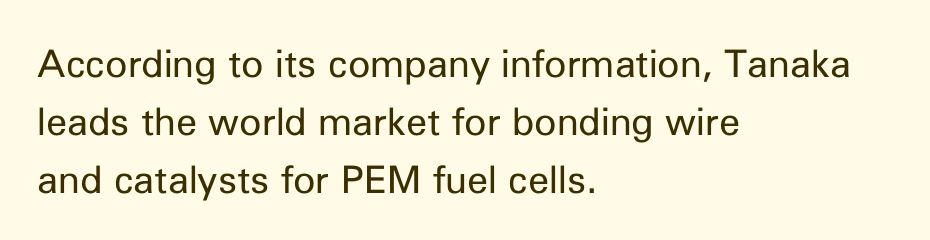
The image shows 38 px regular-weight sans-serif type, upright; set left-aligned, normal line spacing (1.52x), normal letter spacing, not underlined; low stroke contrast and a medium x-height.
